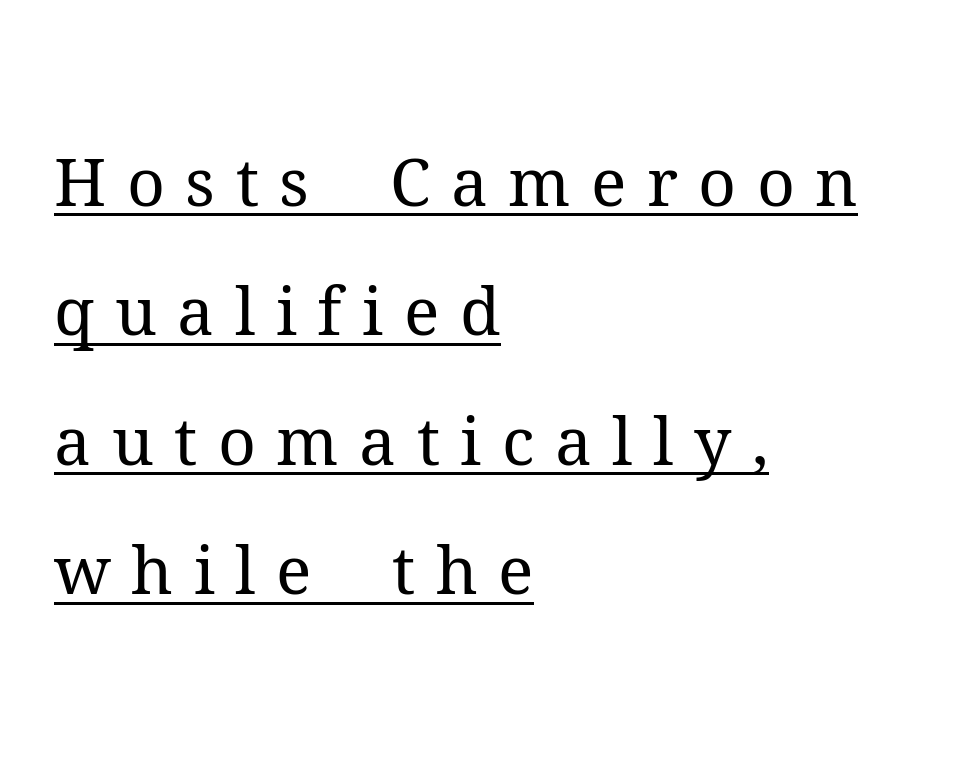
The image shows 66 px regular-weight serif type, upright; set left-aligned, loose line spacing (1.96x), unusually wide letter spacing (+0.31 em), underlined; medium stroke contrast and a medium x-height.
